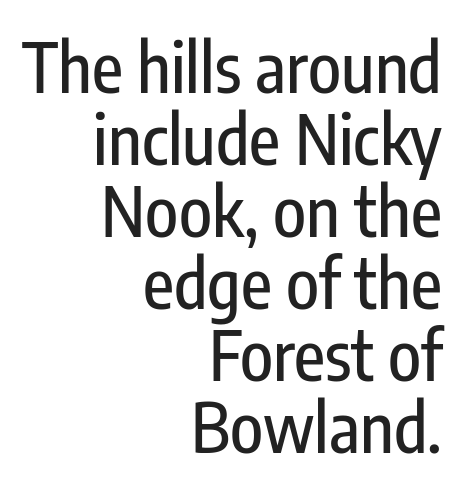
The image shows 68 px condensed sans-serif type, upright; set right-aligned, tight line spacing (1.06x), normal letter spacing, not underlined; low stroke contrast and a medium x-height.
